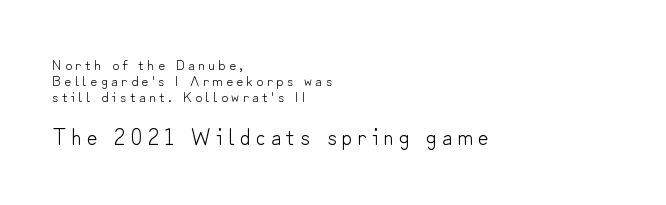
Q: Is the text bold? A: No.
Q: Is the text italic (slanted)? A: No, it is upright.
Q: Is the text underlined? A: No.
Q: How is the paragraph aligned? A: Left-aligned.
Q: Is the spacing between letters normal or unusually wide? A: Unusually wide.
Q: Is the spacing between lines tight, normal or loose? A: Tight.
Q: Which block of text is set in a larger size, the first (top) or the second (bottom)? A: The second (bottom) one.
